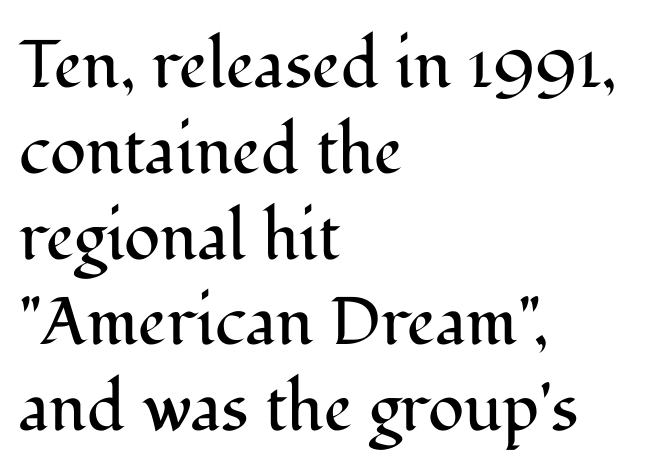
The vertical gap from one line to the next is medium. Here the designer chose a conventional face with non-uniform glyph widths. When letters stand straight like this, we call the style roman or upright. Think standard paragraph weight, or any step lighter than that. Teacher's note: observe the even left margin — that is flush-left alignment. No extra tracking has been applied to these lines.
